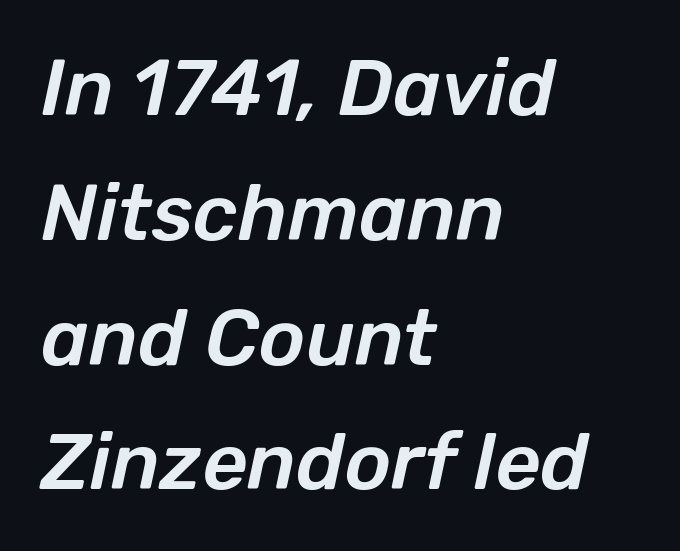
Q: Is the text italic (slanted)? A: Yes, it leans right by about 12 degrees.
Q: Is the text underlined? A: No.
Q: How is the paragraph aligned? A: Left-aligned.
Q: Is the spacing between letters normal or unusually wide? A: Normal.
Q: Is the spacing between lines tight, normal or loose? A: Normal.
Q: Width (condensed, normal, or wide)? A: Normal.
Q: Stroke contrast? A: Low.
Q: x-height? A: Medium.
Q: Monospaced? A: No.
